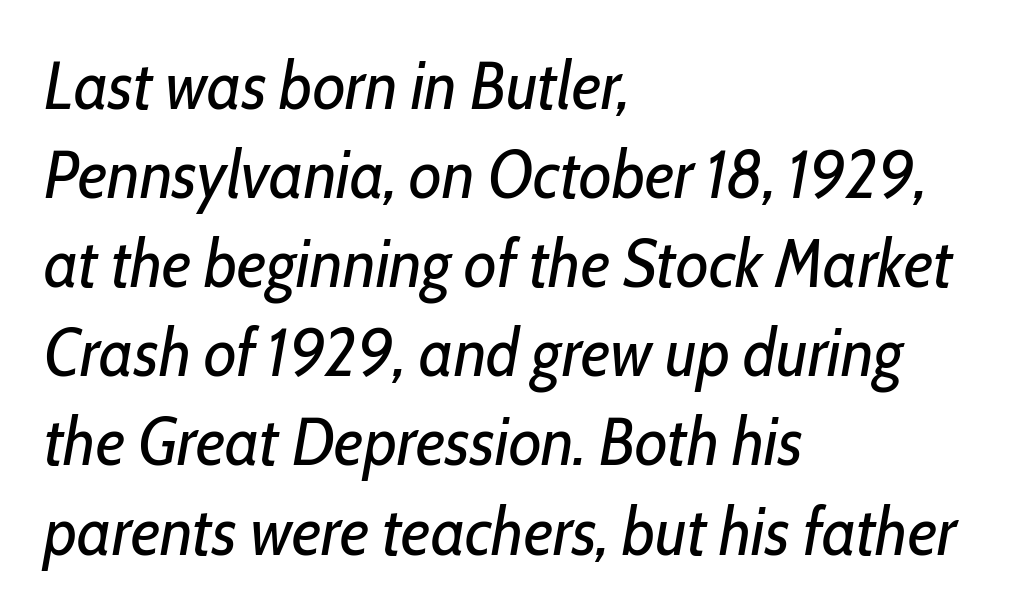
Regarding leading, the lines here are spaced in the standard way. The space beneath each line is pristine and unruled. There is no visible air inserted between adjacent glyphs. The strokes carry an ordinary text weight at most. Line beginnings align vertically; line endings do not.
